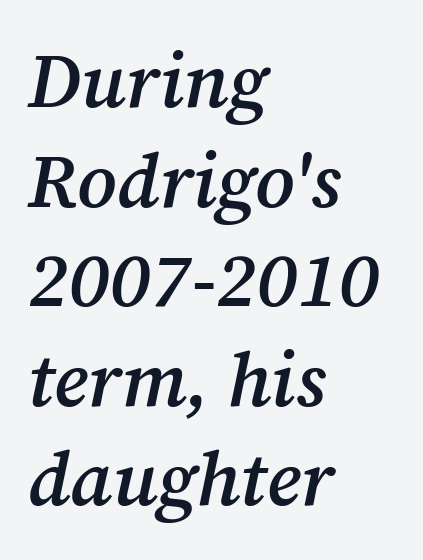
Q: Is the text bold? A: Semi-bold.
Q: Is the text italic (slanted)? A: Yes, it leans right by about 12 degrees.
Q: Is the typeface a serif or a sans-serif typeface? A: Serif.
Q: Is the text underlined? A: No.
Q: How is the paragraph aligned? A: Left-aligned.
Q: Is the spacing between letters normal or unusually wide? A: Normal.
Q: Is the spacing between lines tight, normal or loose? A: Normal.
Q: Width (condensed, normal, or wide)? A: Normal.
Q: Stroke contrast? A: Medium.
Q: x-height? A: Medium.
Q: Monospaced? A: No.
